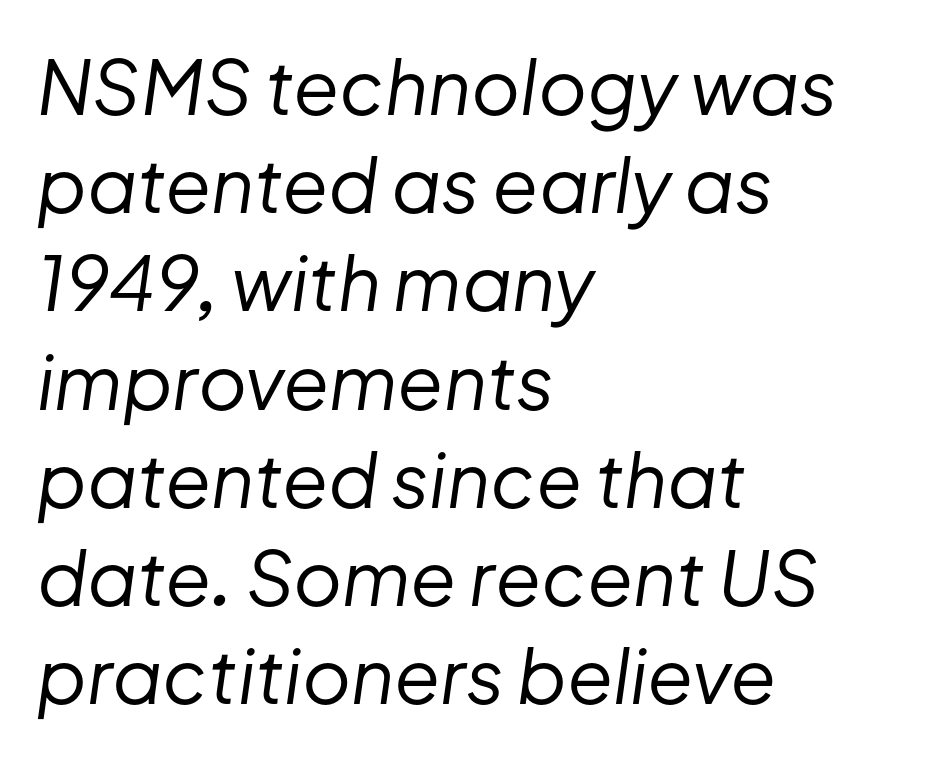
The image shows 75 px regular-weight type, italic (leaning right); set left-aligned, normal line spacing (1.31x), normal letter spacing, not underlined; low stroke contrast and a medium x-height.
